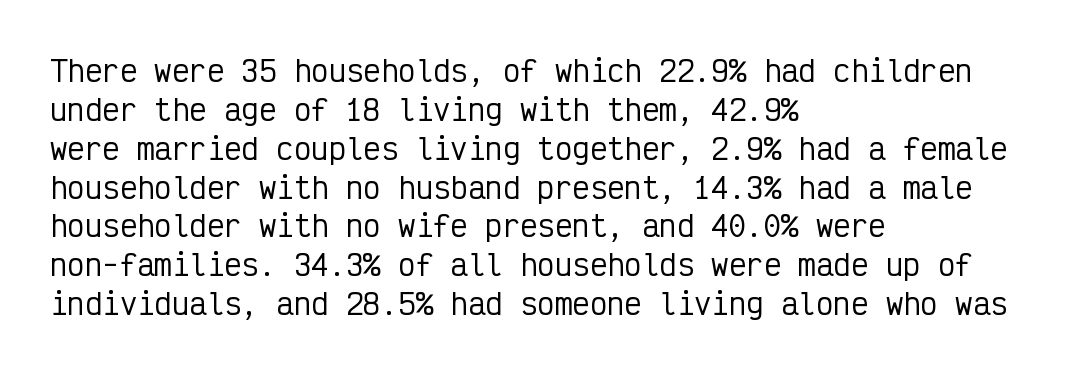
{"serif": "no", "italic": "no", "width": "condensed", "stroke_contrast": "low", "x_height": "medium", "monospaced": "yes", "underline": "no", "align": "left", "line_spacing": "normal", "line_spacing_ratio": 1.34, "letter_spacing": "normal", "letter_spacing_em": 0.0, "glyph_px": 29}
